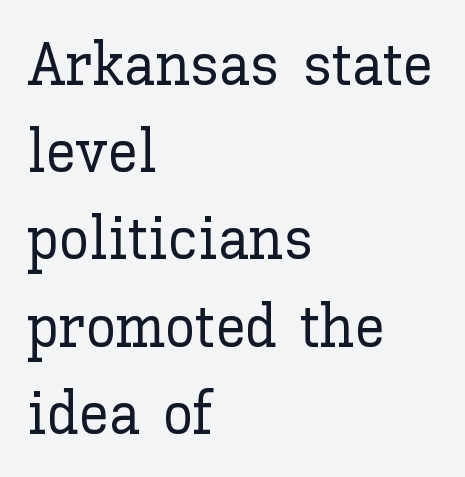
The image shows 61 px text type, upright; set left-aligned, normal line spacing (1.43x), normal letter spacing, not underlined; low stroke contrast and a medium x-height.
